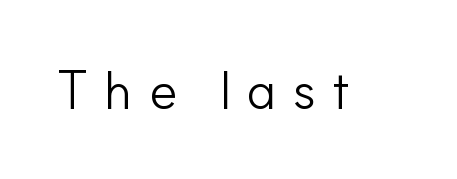
The image shows 54 px light sans-serif type, upright; set unusually wide letter spacing (+0.28 em), not underlined; low stroke contrast and a small x-height.
